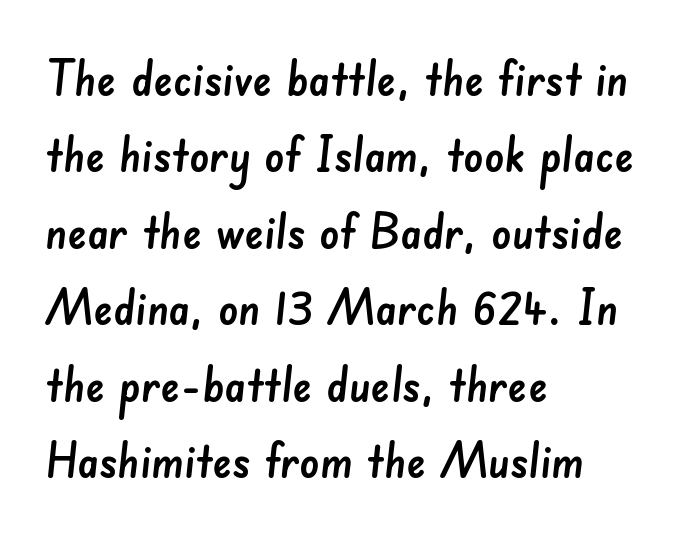
The space beneath each line is pristine and unruled. Is there much room between lines? A standard amount, neither cramped nor airy. The passage shown is typed in a proportional face where columns would drift. Note: no serifs on the glyphs. Tracking value appears to be zero — textbook default spacing. Compared with a centered layout, this one pins lines to the left instead.
